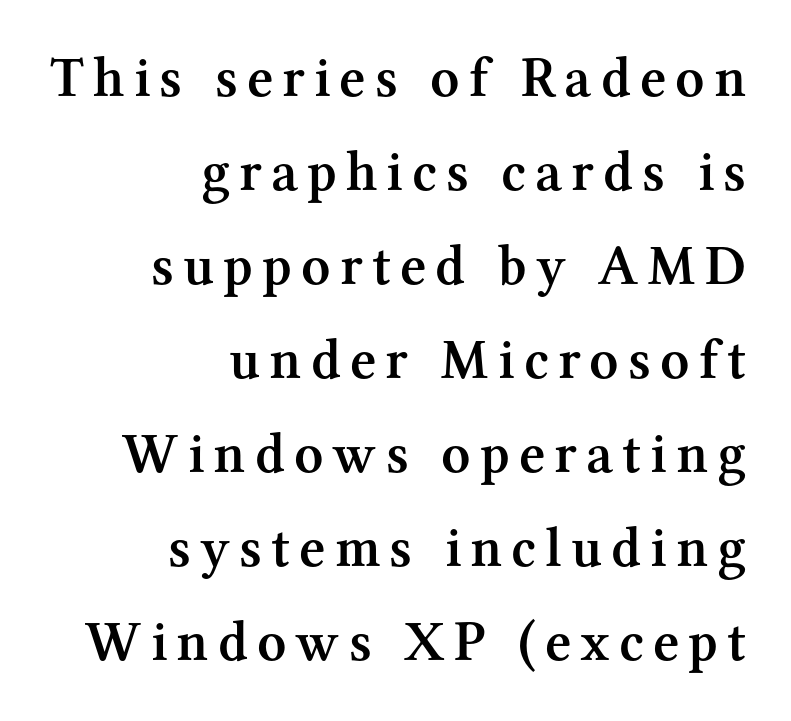
Q: Is the text bold? A: Semi-bold.
Q: Is the text italic (slanted)? A: No, it is upright.
Q: Is the typeface a serif or a sans-serif typeface? A: Serif.
Q: Is the text underlined? A: No.
Q: How is the paragraph aligned? A: Right-aligned.
Q: Is the spacing between lines tight, normal or loose? A: Normal.
Q: Width (condensed, normal, or wide)? A: Normal.
Q: Stroke contrast? A: Medium.
Q: x-height? A: Medium.
Q: Monospaced? A: No.
